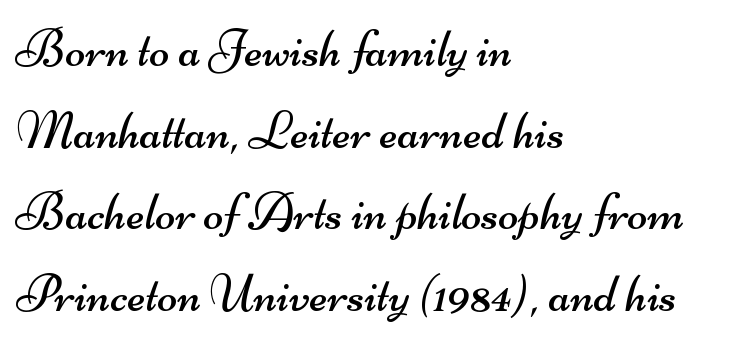
The image shows 53 px regular-weight, wide sans-serif type; set left-aligned, normal line spacing (1.54x), normal letter spacing, not underlined; medium stroke contrast and a small x-height.
